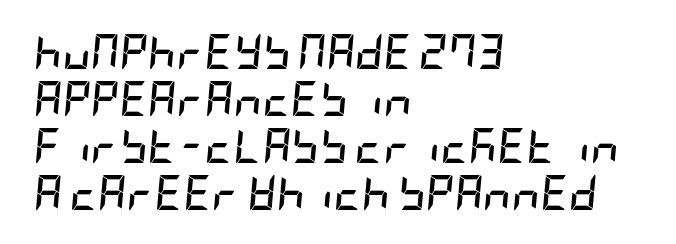
Q: Is the text bold? A: Yes.
Q: Is the text italic (slanted)? A: Yes, it leans right by about 5 degrees.
Q: Is the text underlined? A: No.
Q: How is the paragraph aligned? A: Left-aligned.
Q: Is the spacing between letters normal or unusually wide? A: Normal.
Q: Is the spacing between lines tight, normal or loose? A: Normal.
Q: Width (condensed, normal, or wide)? A: Condensed.
Q: Stroke contrast? A: Low.
Q: x-height? A: Large.
